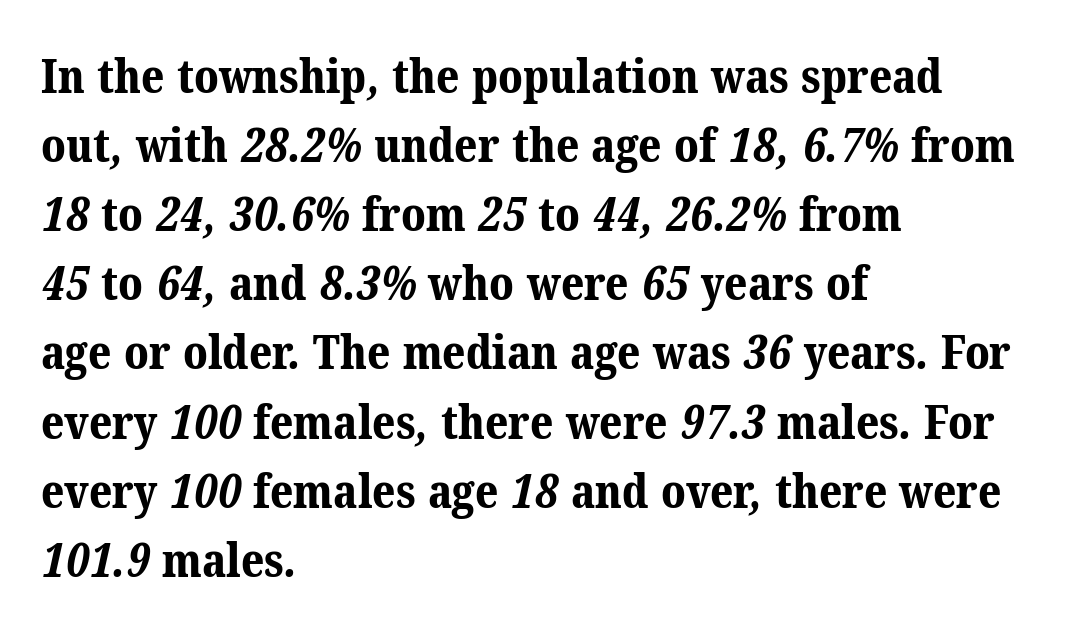
The image shows 48 px bold serif type; set left-aligned, normal line spacing (1.44x), normal letter spacing, not underlined; medium stroke contrast and a medium x-height.
